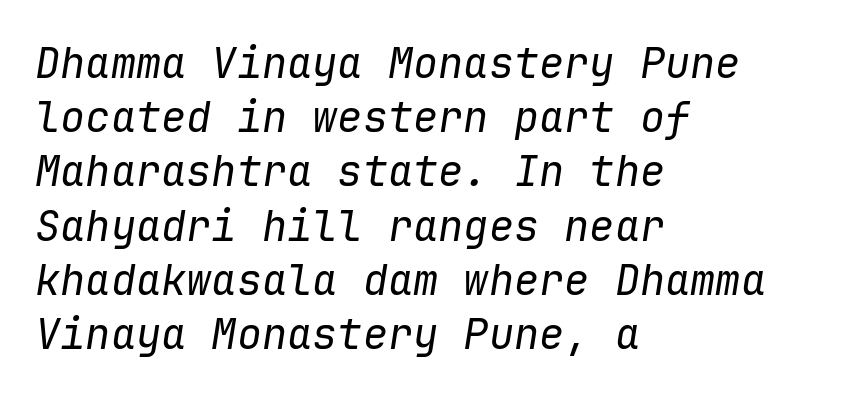
The image shows 42 px regular-weight type, italic (leaning right), monospaced; set left-aligned, normal line spacing (1.29x), normal letter spacing, not underlined; low stroke contrast and a medium x-height.
